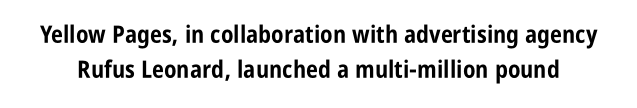
Q: Is the text bold? A: Yes.
Q: Is the text italic (slanted)? A: No, it is upright.
Q: Is the text underlined? A: No.
Q: Is the spacing between letters normal or unusually wide? A: Normal.
Q: Is the spacing between lines tight, normal or loose? A: Normal.
